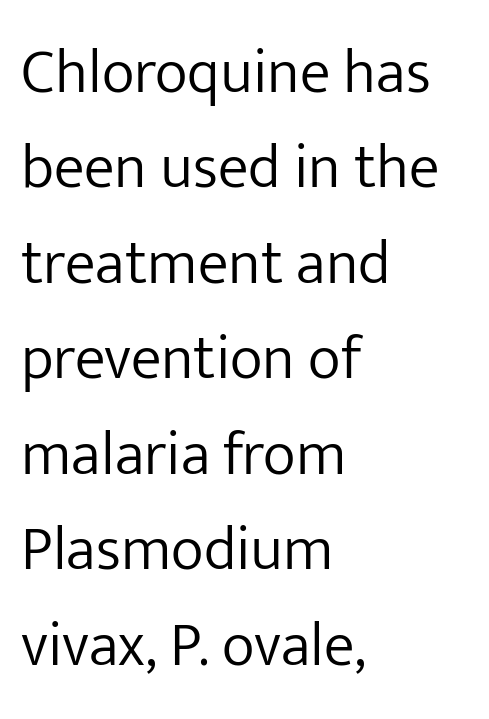
Plain, unruled lines of type. Proportional: the letters do not fall into vertical columns. To sum up the face: it is a sans, with no serifs. A light-to-regular cut is what we see here.
